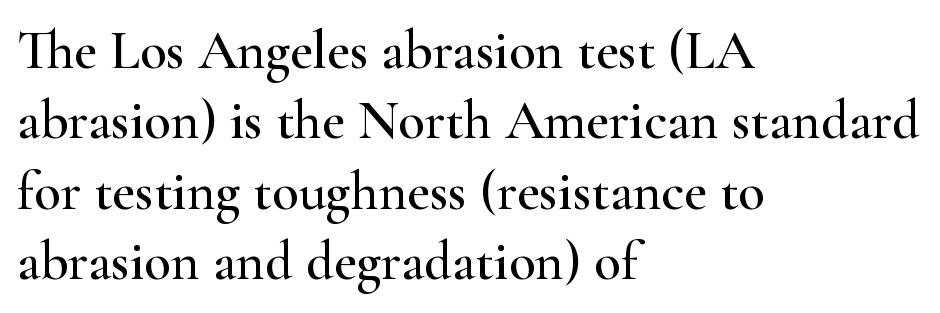
Q: Is the text italic (slanted)? A: No, it is upright.
Q: Is the typeface a serif or a sans-serif typeface? A: Serif.
Q: Is the text underlined? A: No.
Q: How is the paragraph aligned? A: Left-aligned.
Q: Is the spacing between letters normal or unusually wide? A: Normal.
Q: Is the spacing between lines tight, normal or loose? A: Normal.
Q: Width (condensed, normal, or wide)? A: Wide.
Q: Stroke contrast? A: High.
Q: x-height? A: Small.
Q: Monospaced? A: No.
